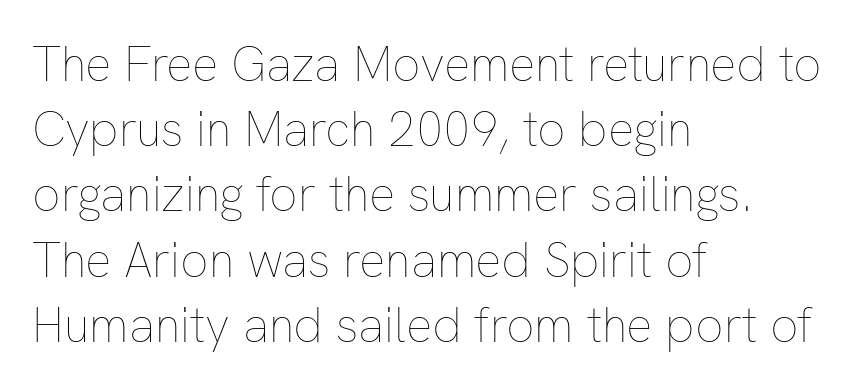
The image shows 49 px thin type, upright; set left-aligned, normal line spacing (1.33x), normal letter spacing, not underlined; low stroke contrast and a medium x-height.
